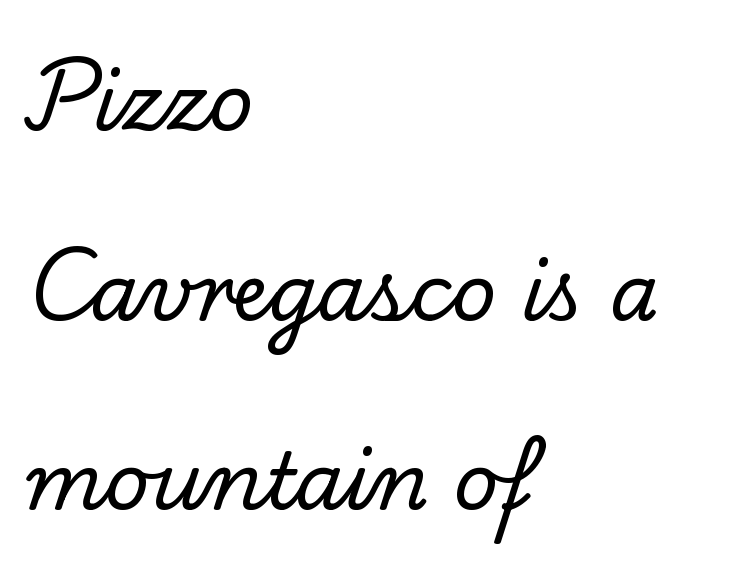
{"serif": "yes", "width": "normal", "stroke_contrast": "low", "x_height": "small", "monospaced": "no", "underline": "no", "align": "left", "line_spacing": "loose", "line_spacing_ratio": 2.43, "letter_spacing": "normal", "letter_spacing_em": 0.0, "glyph_px": 78}
